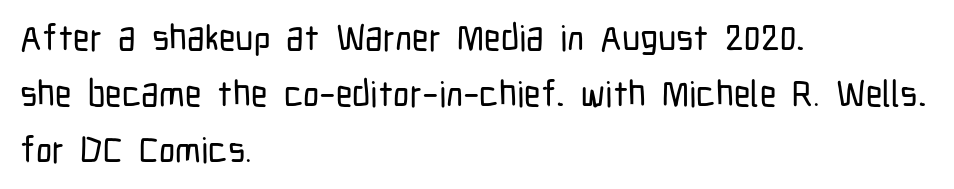
The image shows 36 px condensed sans-serif type, upright; set left-aligned, normal line spacing (1.55x), normal letter spacing, not underlined; low stroke contrast and a medium x-height.
